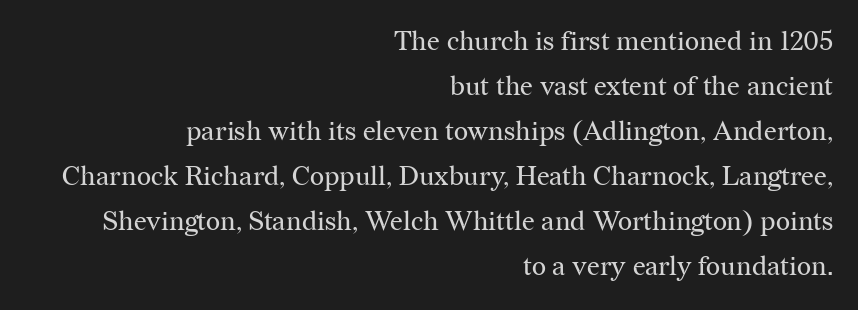
The image shows 27 px text type, upright; set right-aligned, normal line spacing (1.67x), normal letter spacing, not underlined.
